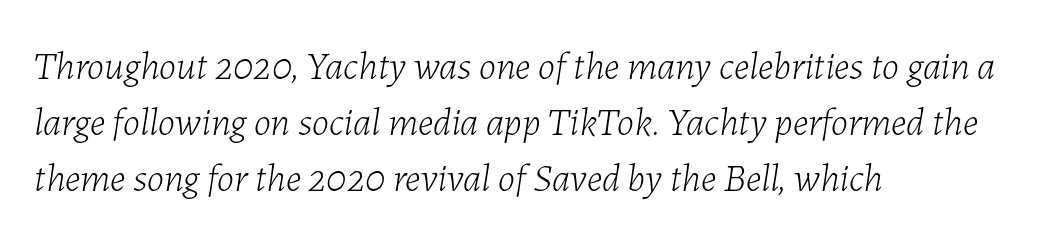
The image shows 39 px light type, italic (leaning right); set left-aligned, normal line spacing (1.44x), normal letter spacing, not underlined; low stroke contrast and a medium x-height.
